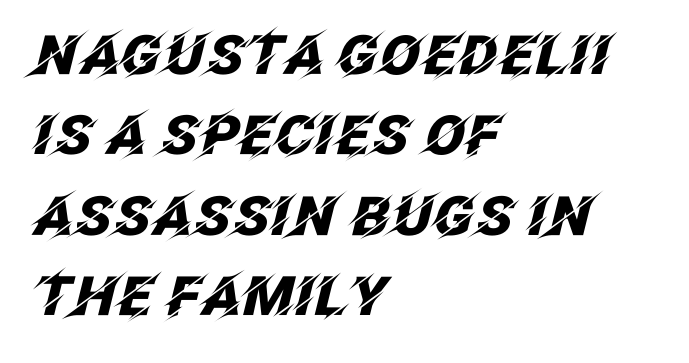
The image shows 54 px heavy type, italic (leaning right); set left-aligned, normal line spacing (1.49x), normal letter spacing, not underlined; low stroke contrast and a large x-height.
